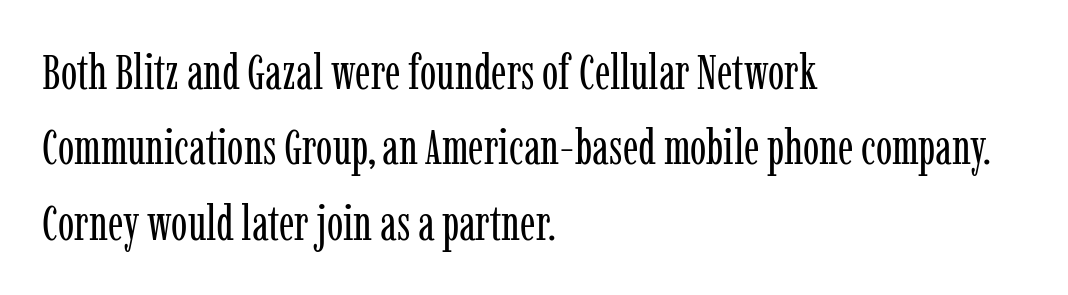
The text block is weighted toward the left margin, trailing off unevenly rightward. I'd call this a serif setting — the letters wear small feet. Words appear dense and cohesive because spacing is normal. Proportional: the letters do not fall into vertical columns. The axis of the letterforms is exactly vertical.
